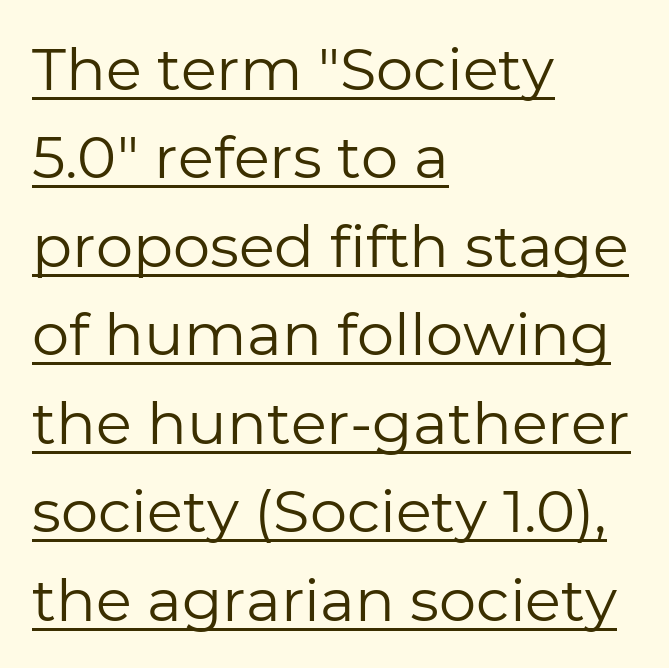
Tracking here is standard; glyphs follow each other at the usual distance. Evenly set lines give the paragraph a standard silhouette. Each letter keeps its own natural width here, so spacing adapts to shape. This is roman type, the default non-slanted kind. This is not heavy type; no bold has been used. Does the copy run flush right? No — it runs flush left.
